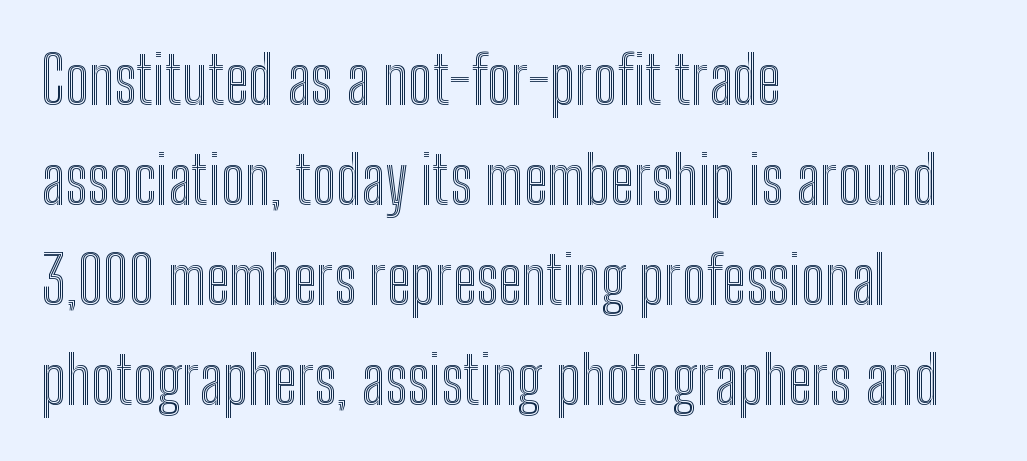
{"italic": "no", "width": "condensed", "x_height": "medium", "monospaced": "no", "underline": "no", "align": "left", "line_spacing": "normal", "line_spacing_ratio": 1.54, "letter_spacing": "normal", "letter_spacing_em": 0.0, "glyph_px": 65}
